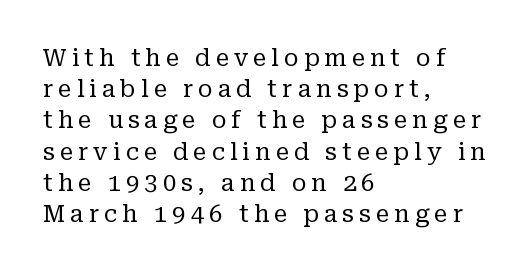
Compared with typical paragraphs, the rows here are spaced about the same. The tracking jumps out immediately: characters are airy and widely separated. You can tell it's not italic because the verticals are truly vertical. The lines in this sample share a left origin and differ only in where they stop. Lines of text with bare space underneath. Weight: in the light-to-regular range.
